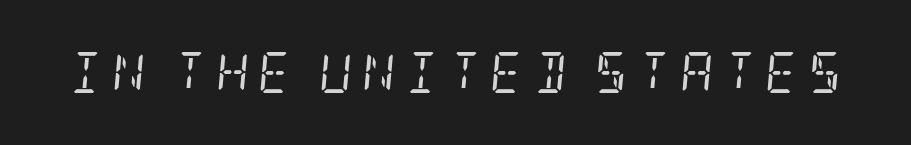
Letterform terminals end in serifs throughout the passage. Tracking here is generous; glyphs stand well apart from one another. The face used here has a pronounced slope to its letters. The area under the type is left untouched. Heaviness? Minimal to ordinary, like unemphasized prose.
